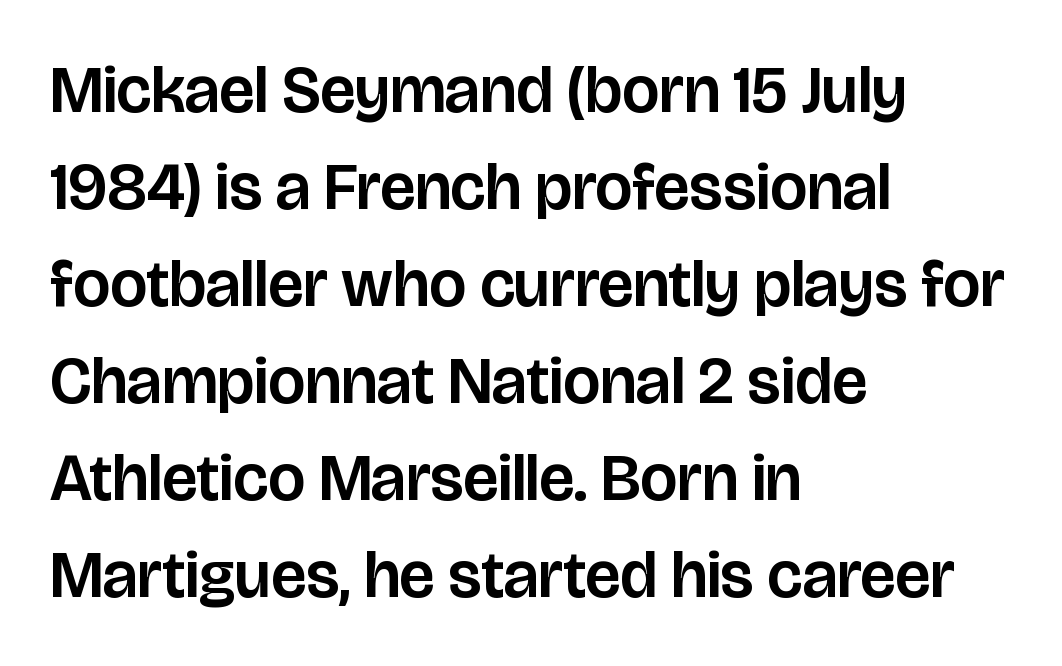
Serif or sans? Sans — the stroke terminals are bare. The rendering uses natural spacing where letterforms have individual widths. A student would call this left alignment; a typographer would say flush left, rag right. Type without underlining. Nope, not italic — everything's standing straight.
